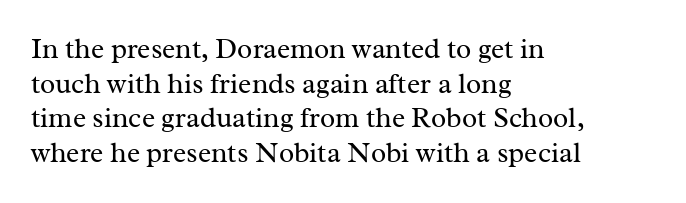
Q: Is the text bold? A: No.
Q: Is the text italic (slanted)? A: No, it is upright.
Q: Is the typeface a serif or a sans-serif typeface? A: Serif.
Q: Is the text underlined? A: No.
Q: How is the paragraph aligned? A: Left-aligned.
Q: Is the spacing between letters normal or unusually wide? A: Normal.
Q: Width (condensed, normal, or wide)? A: Normal.
Q: Stroke contrast? A: Medium.
Q: x-height? A: Medium.
Q: Monospaced? A: No.
